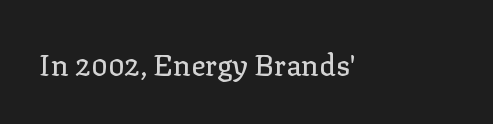
Think of a printed novel: that variable character pitch is what you see here. Plain, unruled lines of type. The axis of the letterforms is exactly vertical. Spacing between characters is what you'd get straight out of the box.
